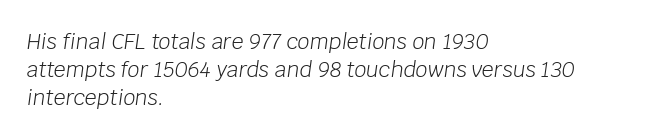
{"italic": "yes", "lean": "right", "slant_degrees": 8, "bold": "no", "underline": "no", "align": "left", "line_spacing": "normal", "line_spacing_ratio": 1.34, "letter_spacing": "normal", "letter_spacing_em": 0.0, "glyph_px": 21}
